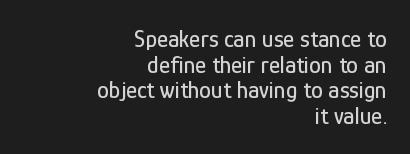
Q: Is the text italic (slanted)? A: No, it is upright.
Q: Is the text underlined? A: No.
Q: How is the paragraph aligned? A: Right-aligned.
Q: Is the spacing between letters normal or unusually wide? A: Normal.
Q: Is the spacing between lines tight, normal or loose? A: Tight.
